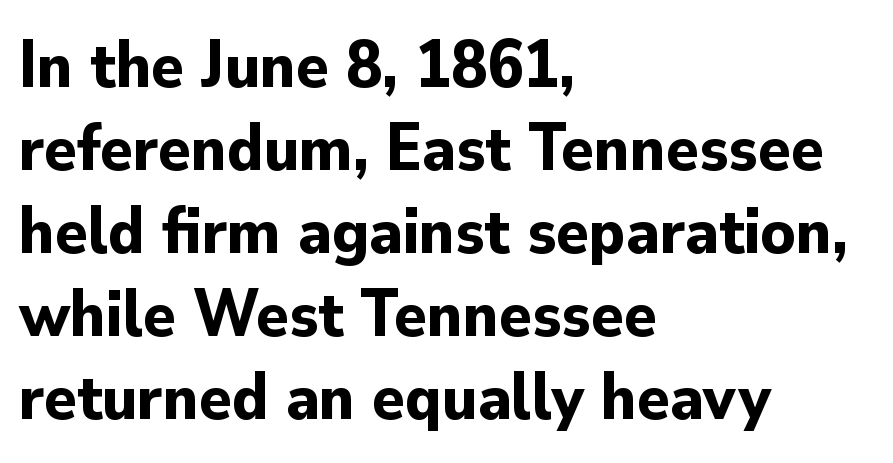
The image shows 67 px bold sans-serif type, upright; set left-aligned, line spacing 1.24x, normal letter spacing, not underlined; low stroke contrast and a small x-height.
